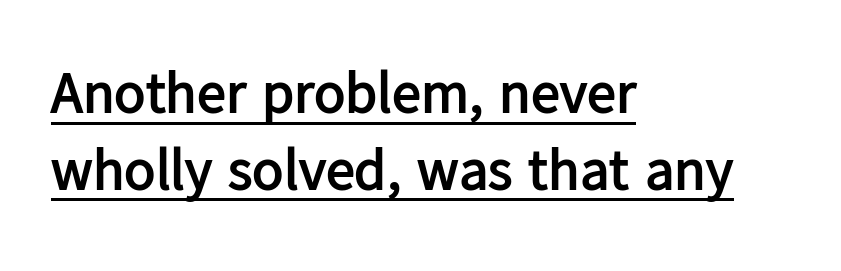
The image shows 58 px semibold sans-serif type, upright; set left-aligned, normal line spacing (1.32x), normal letter spacing, underlined; low stroke contrast and a medium x-height.
